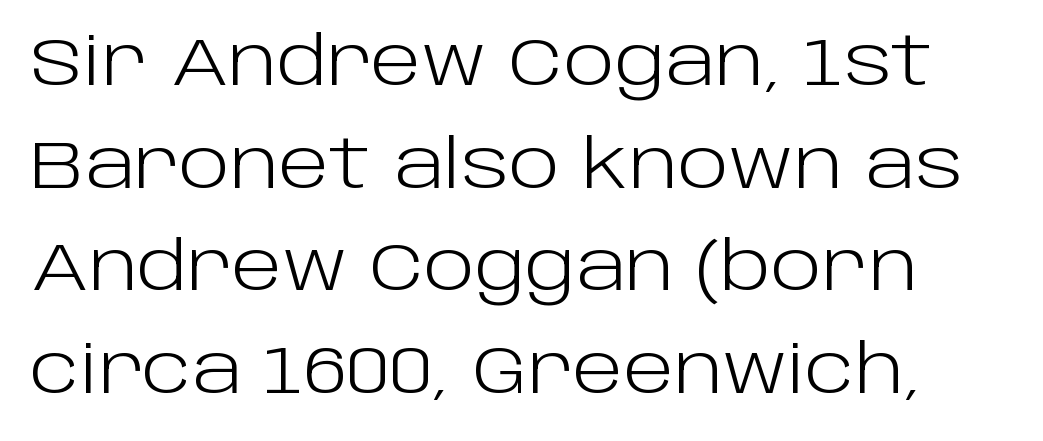
Q: Is the text bold? A: No.
Q: Is the text italic (slanted)? A: No, it is upright.
Q: Is the typeface a serif or a sans-serif typeface? A: Sans-serif.
Q: Is the text underlined? A: No.
Q: Is the spacing between letters normal or unusually wide? A: Normal.
Q: Is the spacing between lines tight, normal or loose? A: Normal.
Q: Width (condensed, normal, or wide)? A: Normal.
Q: Stroke contrast? A: Low.
Q: x-height? A: Large.
Q: Monospaced? A: No.
